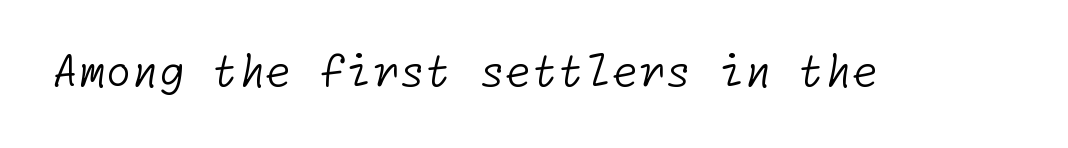
{"serif": "no", "bold": "no", "weight": "light", "width": "normal", "stroke_contrast": "low", "x_height": "medium", "underline": "no", "letter_spacing": "normal", "letter_spacing_em": 0.0, "glyph_px": 43}
